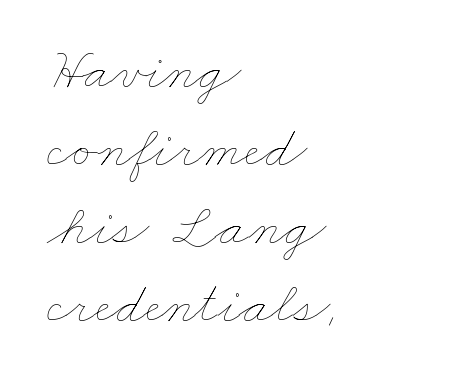
{"bold": "no", "weight": "thin", "width": "wide", "stroke_contrast": "low", "x_height": "small", "monospaced": "no", "underline": "no", "align": "left", "line_spacing": "normal", "line_spacing_ratio": 1.32, "letter_spacing": "normal", "letter_spacing_em": 0.0, "glyph_px": 59}
